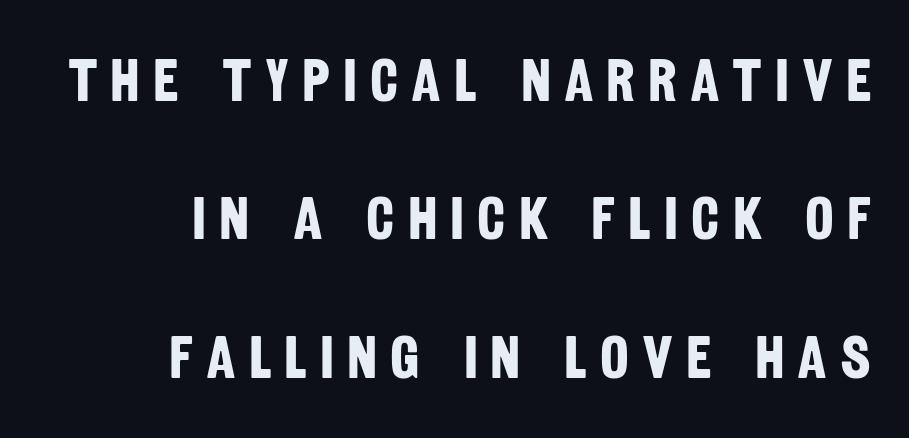
{"serif": "no", "bold": "yes", "weight": "bold", "width": "condensed", "stroke_contrast": "low", "x_height": "large", "monospaced": "no", "underline": "no", "align": "right", "line_spacing": "loose", "line_spacing_ratio": 2.27, "letter_spacing": "wide", "letter_spacing_em": 0.21, "glyph_px": 61}
